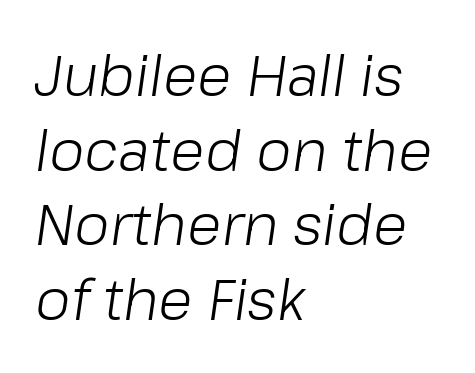
The image shows 57 px light type, italic (leaning right); set left-aligned, normal line spacing (1.31x), normal letter spacing, not underlined; low stroke contrast and a medium x-height.
